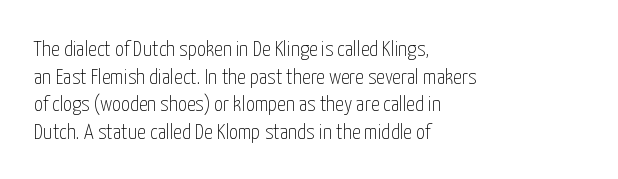
The image shows 22 px text type, upright; set left-aligned, normal line spacing (1.26x), normal letter spacing, not underlined.
